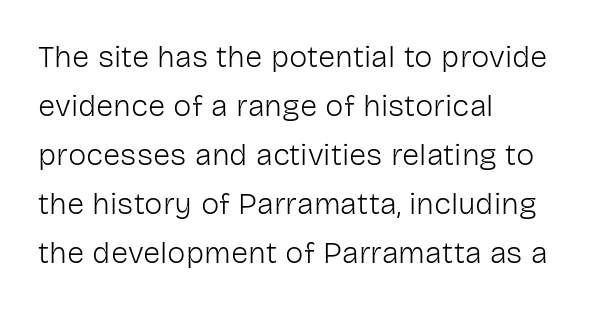
{"serif": "no", "italic": "no", "bold": "no", "weight": "light", "width": "normal", "stroke_contrast": "low", "x_height": "medium", "monospaced": "no", "underline": "no", "align": "left", "line_spacing": "normal", "line_spacing_ratio": 1.58, "letter_spacing": "normal", "letter_spacing_em": 0.0, "glyph_px": 31}
